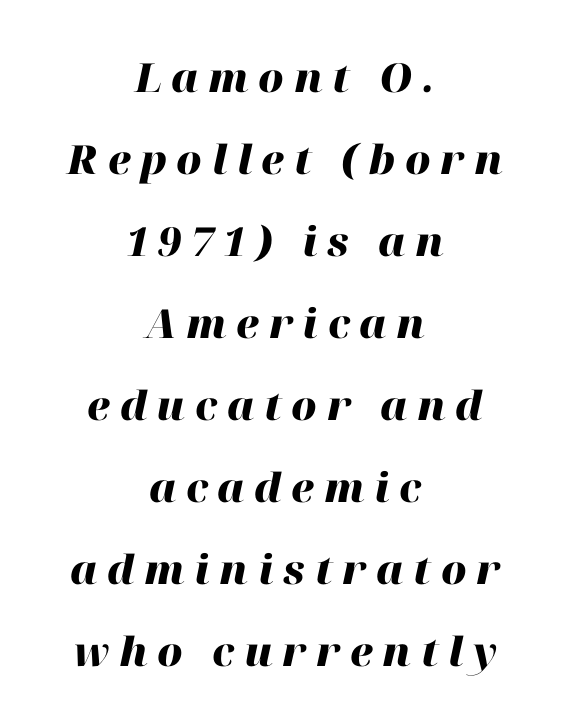
Q: Is the text bold? A: Yes.
Q: Is the text italic (slanted)? A: Yes, it leans right by about 12 degrees.
Q: Is the text underlined? A: No.
Q: How is the paragraph aligned? A: Centered.
Q: Is the spacing between letters normal or unusually wide? A: Unusually wide.
Q: Is the spacing between lines tight, normal or loose? A: Loose.
Q: Width (condensed, normal, or wide)? A: Normal.
Q: Stroke contrast? A: High.
Q: x-height? A: Medium.
Q: Monospaced? A: No.
